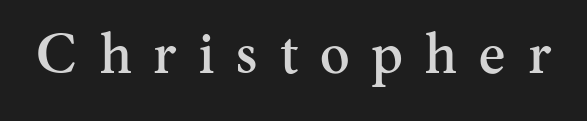
Q: Is the text italic (slanted)? A: No, it is upright.
Q: Is the typeface a serif or a sans-serif typeface? A: Serif.
Q: Is the text underlined? A: No.
Q: Is the spacing between letters normal or unusually wide? A: Unusually wide.
Q: Width (condensed, normal, or wide)? A: Normal.
Q: Stroke contrast? A: Medium.
Q: x-height? A: Small.
Q: Monospaced? A: No.
